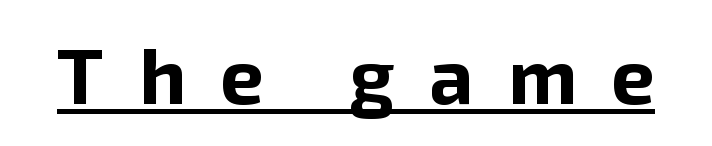
Varying glyph widths throughout — classic text-font behaviour. Weight: bold. Descenders here cross a horizontal rule under the line. Italic: no, the glyphs are upright roman. Display-style spreading of the glyphs; the letterfit is very open. These lines are composed in type without serifs.
